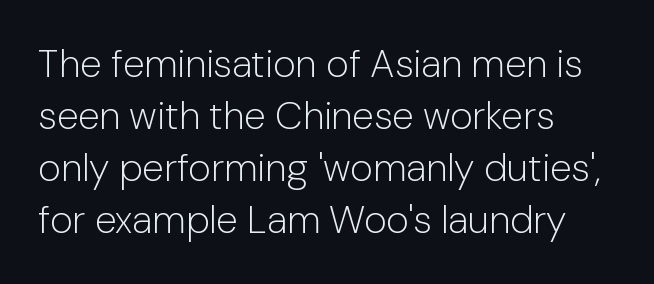
The image shows 39 px light sans-serif type, upright; set left-aligned, normal line spacing (1.33x), normal letter spacing, not underlined; low stroke contrast and a medium x-height.
